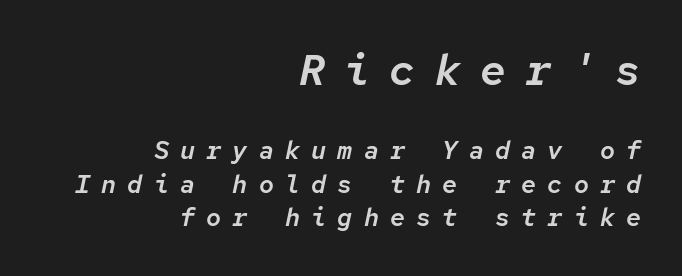
The image shows 43 px text type, italic (leaning right), monospaced; set right-aligned, normal line spacing (1.34x), unusually wide letter spacing (+0.45 em), not underlined; the first (top) block is 1.72x larger; low stroke contrast and a medium x-height.
